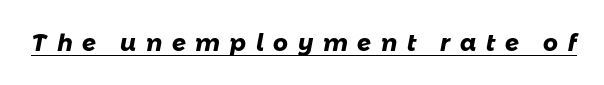
{"bold": "yes", "underline": "yes", "letter_spacing": "wide", "letter_spacing_em": 0.42, "glyph_px": 23}
